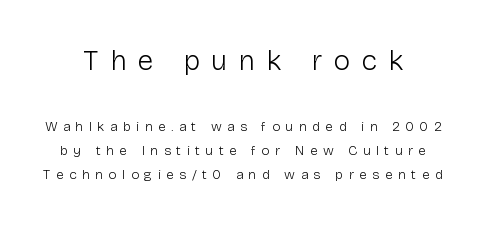
Q: Is the text bold? A: No.
Q: Is the text italic (slanted)? A: No, it is upright.
Q: Is the typeface a serif or a sans-serif typeface? A: Sans-serif.
Q: Is the text underlined? A: No.
Q: How is the paragraph aligned? A: Centered.
Q: Is the spacing between letters normal or unusually wide? A: Unusually wide.
Q: Which block of text is set in a larger size, the first (top) or the second (bottom)? A: The first (top) one.
Q: Width (condensed, normal, or wide)? A: Normal.
Q: Stroke contrast? A: Low.
Q: x-height? A: Medium.
Q: Monospaced? A: No.
